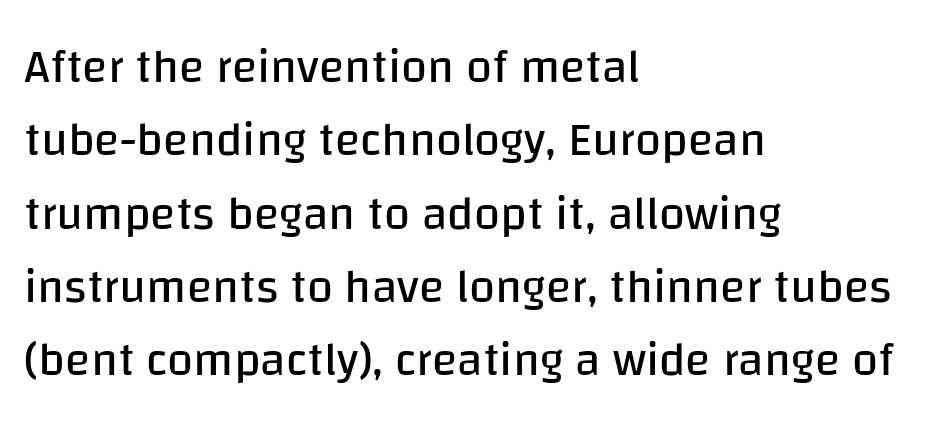
The image shows 47 px regular-weight sans-serif type, upright; set left-aligned, normal line spacing (1.56x), normal letter spacing, not underlined; low stroke contrast and a large x-height.
